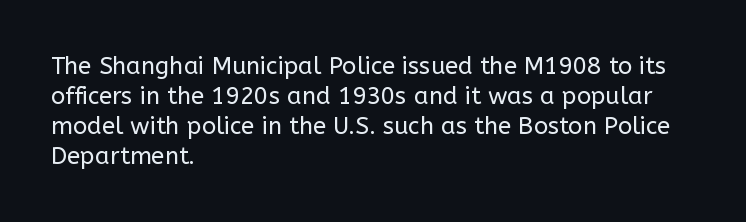
The image shows 24 px text type, upright; set left-aligned, normal line spacing (1.25x), normal letter spacing, not underlined.
